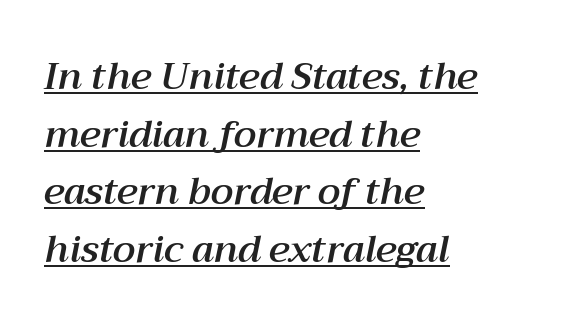
The image shows 37 px text type, italic (leaning right); set left-aligned, normal line spacing (1.56x), normal letter spacing, underlined; medium stroke contrast and a medium x-height.
